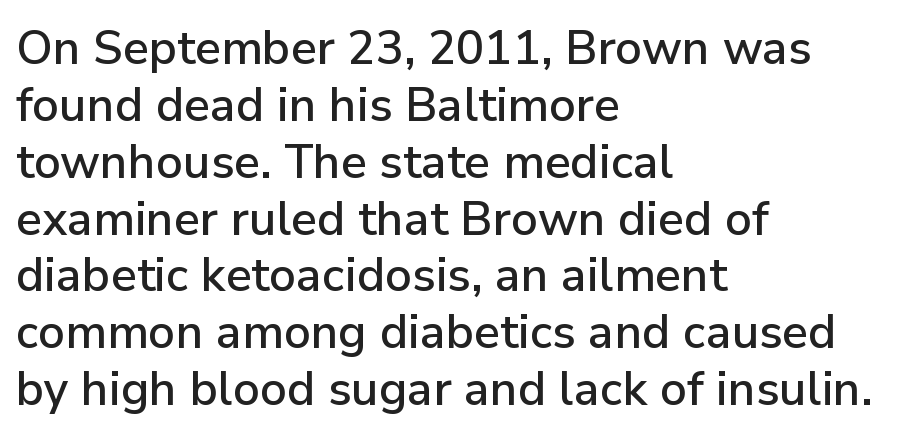
The image shows 47 px sans-serif type, upright; set left-aligned, line spacing 1.21x, normal letter spacing, not underlined; low stroke contrast and a medium x-height.
